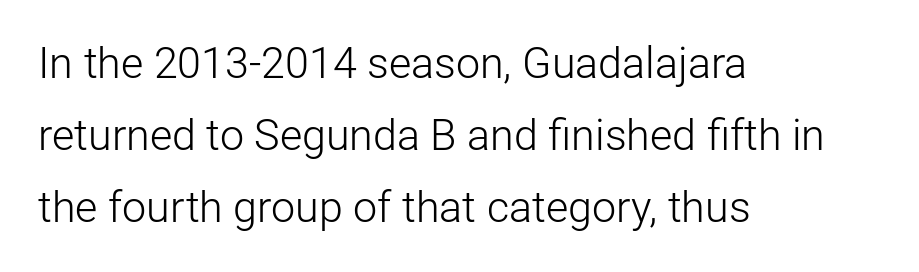
The image shows 43 px light sans-serif type, upright; set left-aligned, normal line spacing (1.68x), normal letter spacing, not underlined; low stroke contrast and a medium x-height.
